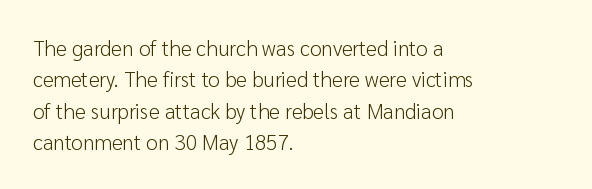
Q: Is the text bold? A: No.
Q: Is the text italic (slanted)? A: No, it is upright.
Q: Is the text underlined? A: No.
Q: How is the paragraph aligned? A: Left-aligned.
Q: Is the spacing between letters normal or unusually wide? A: Normal.
Q: Is the spacing between lines tight, normal or loose? A: Normal.
